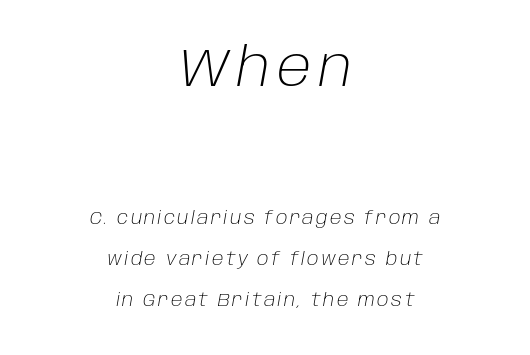
Vertically, the passage feels expansive, rows floating well apart. Does the bottom block carry the larger type? No, the top block does. Is this a heavy cut? Hardly; it is regular or lighter. Think of a printed novel: that variable character pitch is what you see here. Which margin do the lines hug? Neither — every line sits in the middle. Italic: yes, the glyphs are oblique.
